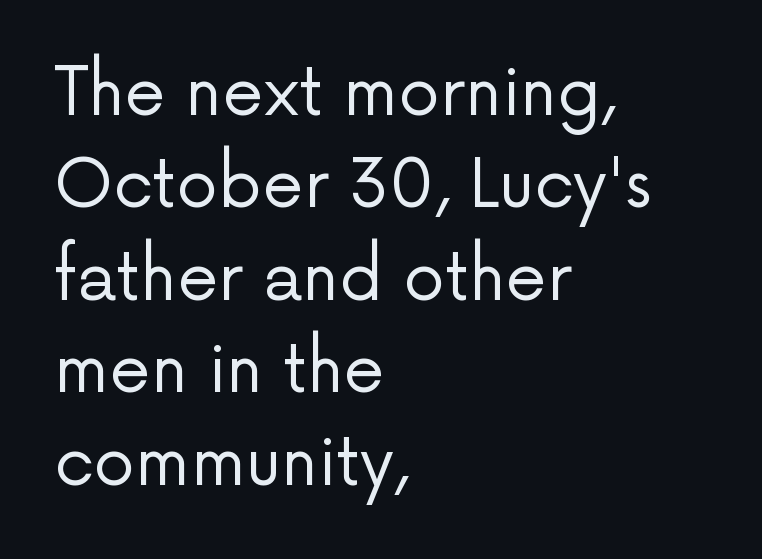
The glyphs are unaccompanied by any horizontal stroke below them. Is this a heavy cut? Hardly; it is regular or lighter. No extra tracking has been applied to these lines. These lines sit exactly where default settings would place them. Do the characters align in a grid? No, the font is proportional. Short and long lines alike share a common starting point at left.
